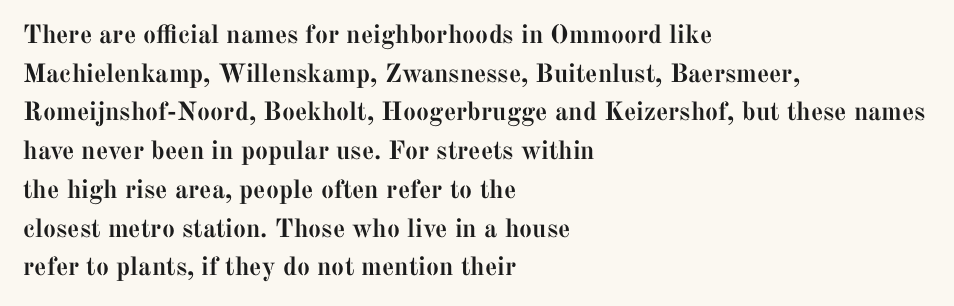
Q: Is the text bold? A: Yes.
Q: Is the text italic (slanted)? A: No, it is upright.
Q: Is the text underlined? A: No.
Q: How is the paragraph aligned? A: Left-aligned.
Q: Is the spacing between letters normal or unusually wide? A: Normal.
Q: Is the spacing between lines tight, normal or loose? A: Normal.
